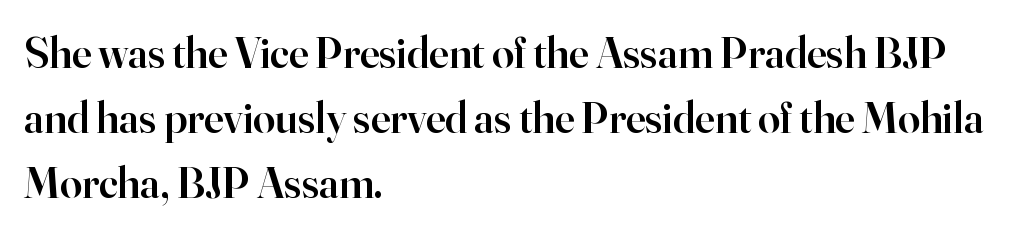
Designer's note — italics off, roman on. The rag falls on the right side of this text block. Does extra space separate the letters? No, they use regular spacing. The face used here is proportionally spaced, like ordinary book or web type.
